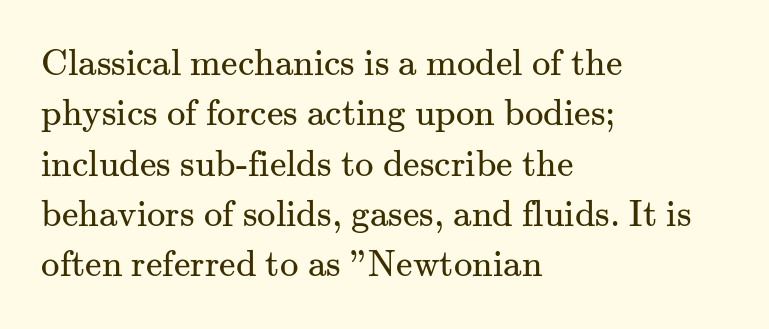
The image shows 37 px regular-weight serif type, upright; set left-aligned, normal line spacing (1.36x), normal letter spacing, not underlined; medium stroke contrast and a small x-height.
